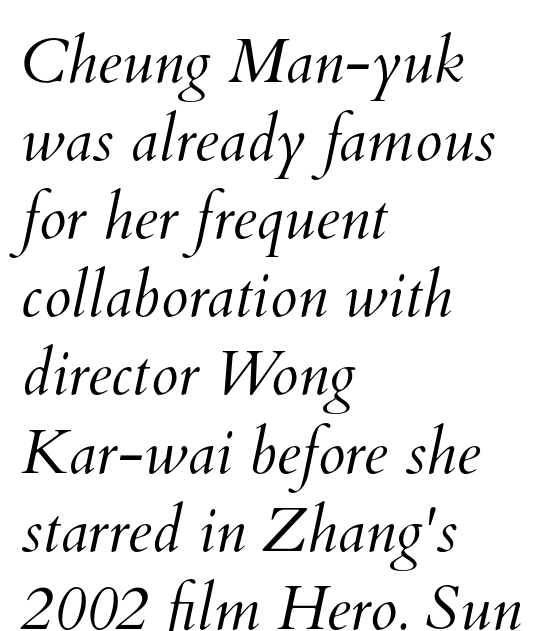
Proportional: the letters do not fall into vertical columns. If you drew a ruler down the left edge, every line would touch it. This reads as an unemphasized weight, regular at the heaviest. Interline gaps are of average width in this sample. The baseline area is clear.
